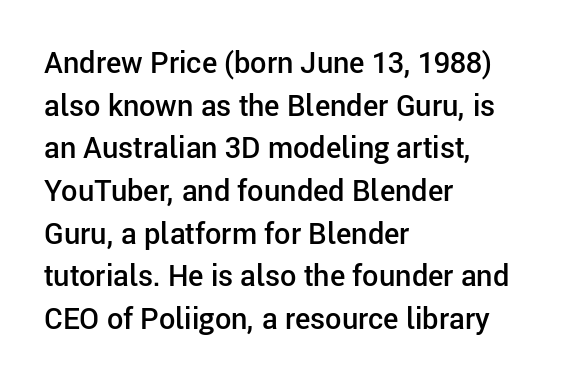
Short and long lines alike share a common starting point at left. The letters stand straight up with perfectly vertical stems. What weight is shown? A semibold, between regular and bold. Standard letterfit; no display-style spreading of the glyphs.
